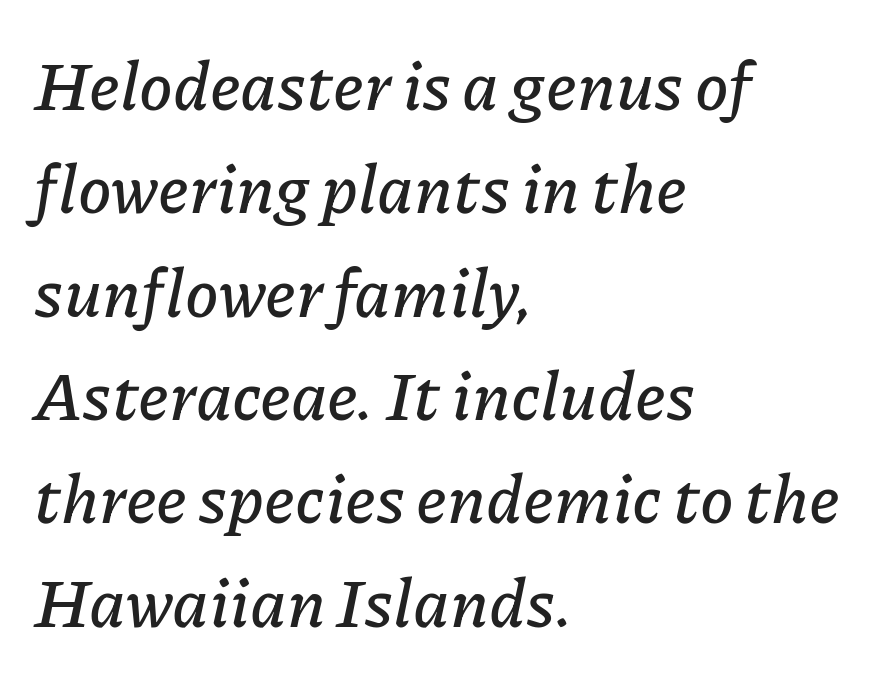
{"italic": "yes", "lean": "right", "slant_degrees": 11, "width": "normal", "stroke_contrast": "low", "x_height": "medium", "monospaced": "no", "underline": "no", "align": "left", "line_spacing": "normal", "line_spacing_ratio": 1.52, "letter_spacing": "normal", "letter_spacing_em": 0.0, "glyph_px": 68}
